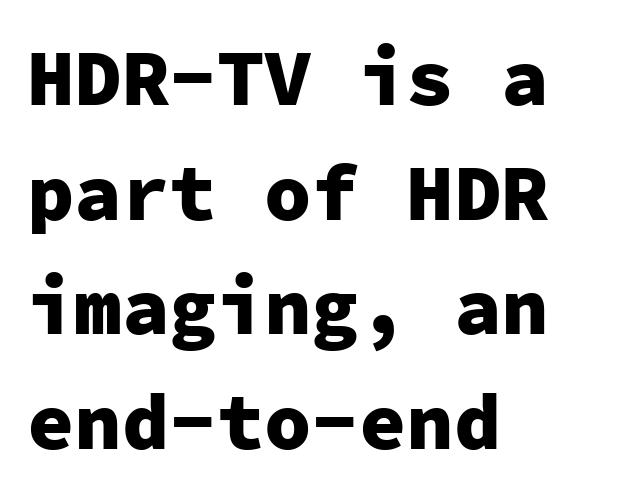
The image shows 79 px heavy sans-serif type, upright, monospaced; set left-aligned, normal line spacing (1.45x), normal letter spacing, not underlined; low stroke contrast and a medium x-height.
